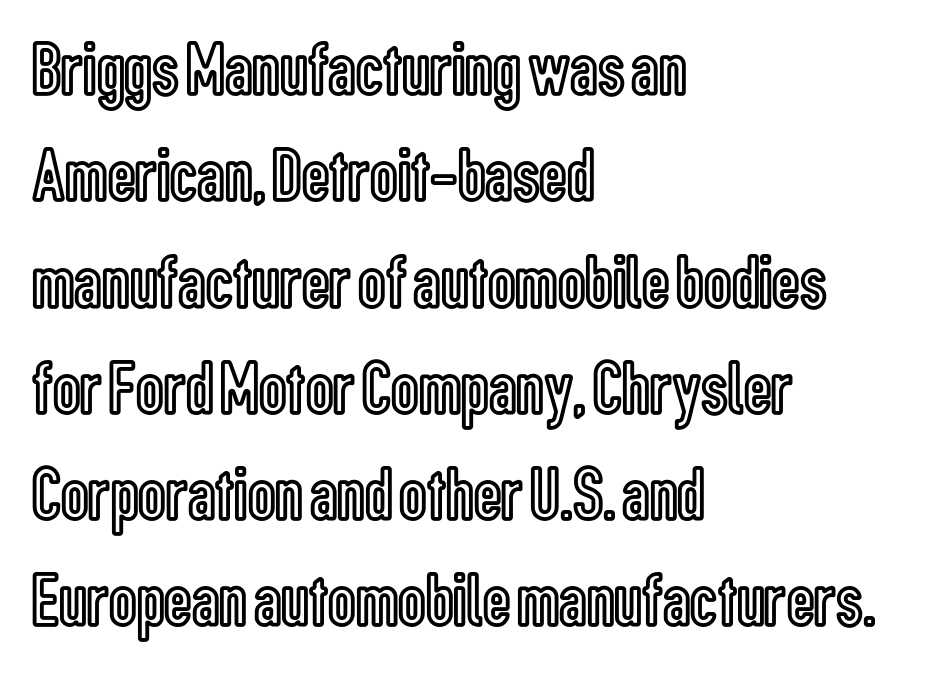
{"italic": "no", "width": "condensed", "x_height": "medium", "monospaced": "no", "underline": "no", "align": "left", "line_spacing": "normal", "line_spacing_ratio": 1.38, "letter_spacing": "normal", "letter_spacing_em": 0.0, "glyph_px": 77}
